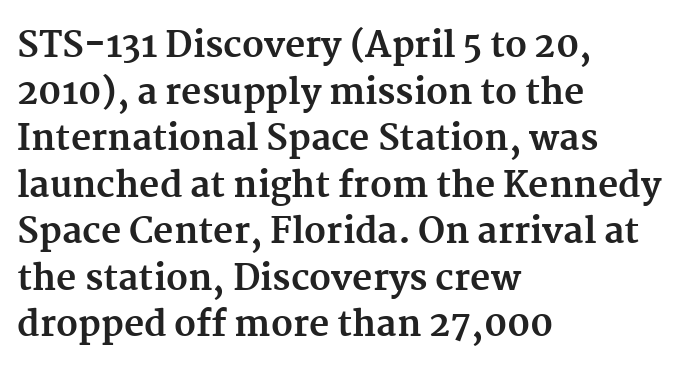
The image shows 35 px bold serif type, upright; set left-aligned, normal line spacing (1.33x), normal letter spacing, not underlined; medium stroke contrast and a medium x-height.
